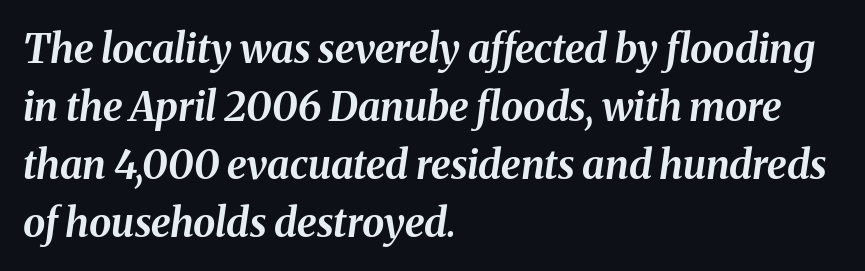
The image shows 40 px bold type, italic (leaning right); set left-aligned, normal line spacing (1.45x), normal letter spacing, not underlined; medium stroke contrast and a medium x-height.
